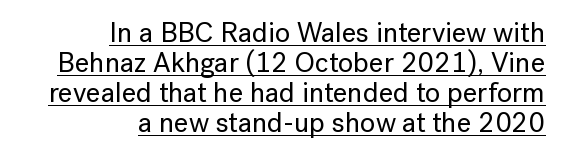
Q: Is the text italic (slanted)? A: No, it is upright.
Q: Is the typeface a serif or a sans-serif typeface? A: Sans-serif.
Q: Is the text underlined? A: Yes.
Q: How is the paragraph aligned? A: Right-aligned.
Q: Is the spacing between letters normal or unusually wide? A: Normal.
Q: Is the spacing between lines tight, normal or loose? A: Tight.
Q: Width (condensed, normal, or wide)? A: Normal.
Q: Stroke contrast? A: Low.
Q: x-height? A: Medium.
Q: Monospaced? A: No.
